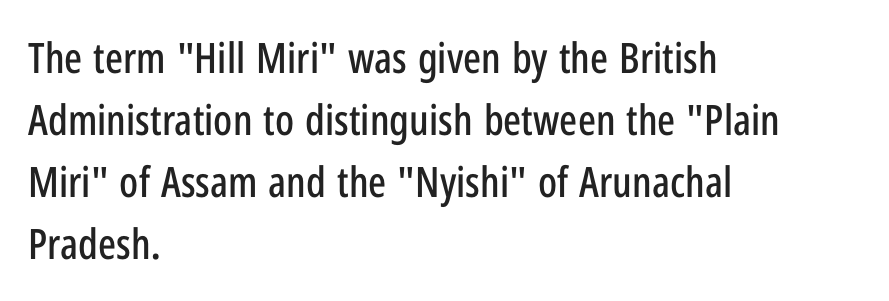
The image shows 42 px condensed sans-serif type, upright; set left-aligned, normal line spacing (1.48x), normal letter spacing, not underlined; low stroke contrast and a medium x-height.
